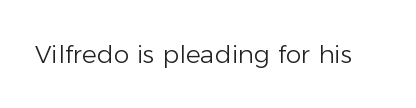
Q: Is the text bold? A: No.
Q: Is the text italic (slanted)? A: No, it is upright.
Q: Is the text underlined? A: No.
Q: Is the spacing between letters normal or unusually wide? A: Normal.
